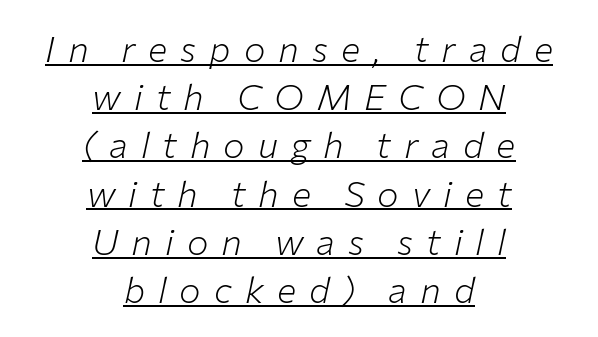
Q: Is the text bold? A: No.
Q: Is the text italic (slanted)? A: Yes, it leans right by about 12 degrees.
Q: Is the text underlined? A: Yes.
Q: How is the paragraph aligned? A: Centered.
Q: Is the spacing between letters normal or unusually wide? A: Unusually wide.
Q: Is the spacing between lines tight, normal or loose? A: Normal.
Q: Width (condensed, normal, or wide)? A: Normal.
Q: Stroke contrast? A: Low.
Q: x-height? A: Medium.
Q: Monospaced? A: No.
